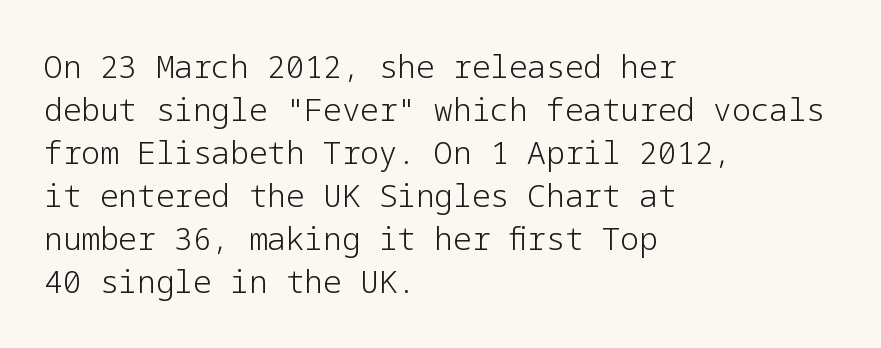
{"serif": "no", "italic": "no", "bold": "no", "weight": "light", "width": "normal", "stroke_contrast": "low", "x_height": "medium", "underline": "no", "align": "left", "line_spacing": "normal", "line_spacing_ratio": 1.39, "letter_spacing": "normal", "letter_spacing_em": 0.0, "glyph_px": 31}
